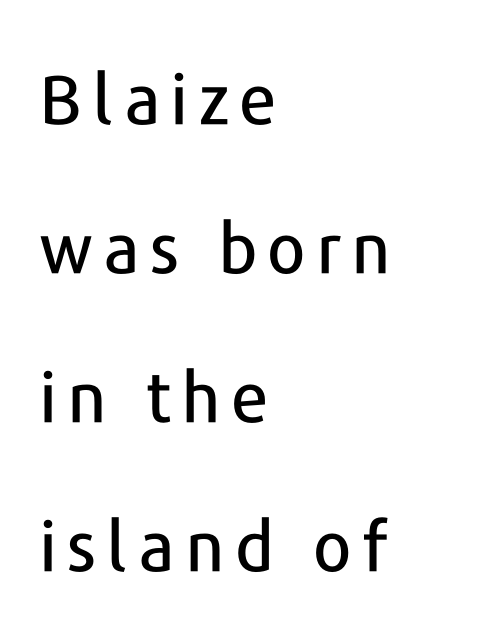
Q: Is the text italic (slanted)? A: No, it is upright.
Q: Is the typeface a serif or a sans-serif typeface? A: Sans-serif.
Q: Is the text underlined? A: No.
Q: How is the paragraph aligned? A: Left-aligned.
Q: Is the spacing between lines tight, normal or loose? A: Loose.
Q: Width (condensed, normal, or wide)? A: Normal.
Q: Stroke contrast? A: Low.
Q: x-height? A: Medium.
Q: Monospaced? A: No.
